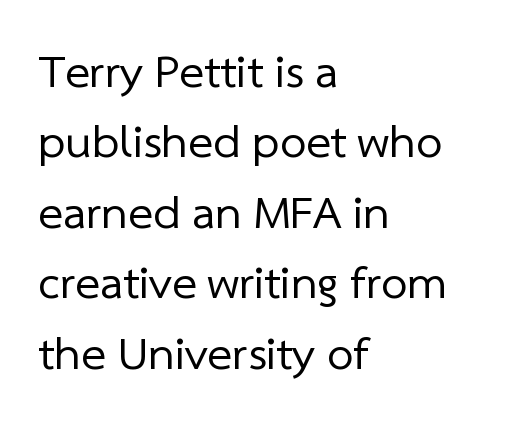
Q: Is the text bold? A: No.
Q: Is the typeface a serif or a sans-serif typeface? A: Sans-serif.
Q: Is the text underlined? A: No.
Q: How is the paragraph aligned? A: Left-aligned.
Q: Is the spacing between letters normal or unusually wide? A: Normal.
Q: Is the spacing between lines tight, normal or loose? A: Normal.
Q: Width (condensed, normal, or wide)? A: Normal.
Q: Stroke contrast? A: Low.
Q: x-height? A: Medium.
Q: Monospaced? A: No.
